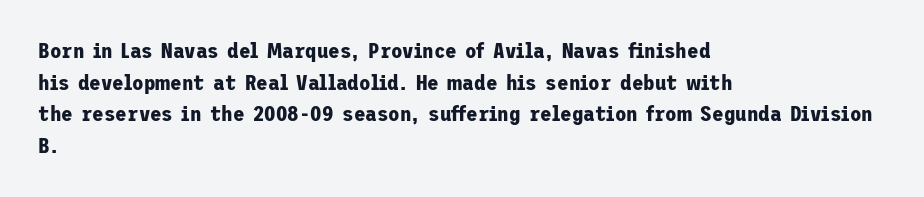
Q: Is the text bold? A: Yes.
Q: Is the text italic (slanted)? A: No, it is upright.
Q: Is the text underlined? A: No.
Q: How is the paragraph aligned? A: Left-aligned.
Q: Is the spacing between letters normal or unusually wide? A: Normal.
Q: Is the spacing between lines tight, normal or loose? A: Normal.
